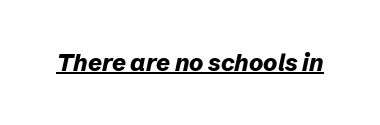
The image shows 24 px bold type, italic (leaning right); set normal letter spacing, underlined.
